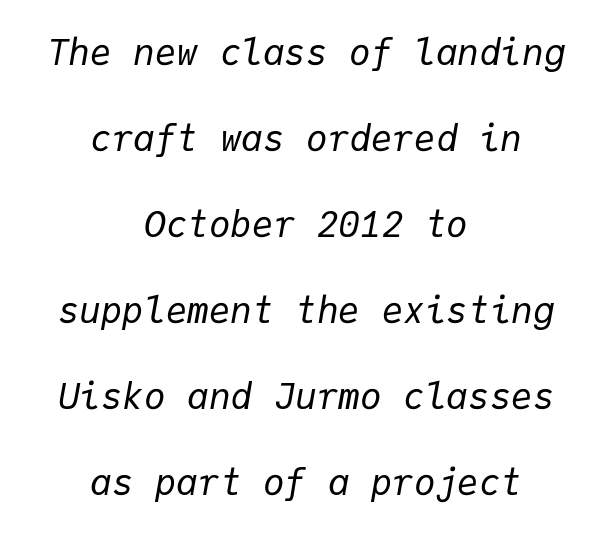
Q: Is the text bold? A: No.
Q: Is the text italic (slanted)? A: Yes, it leans right by about 9 degrees.
Q: Is the text underlined? A: No.
Q: How is the paragraph aligned? A: Centered.
Q: Is the spacing between letters normal or unusually wide? A: Normal.
Q: Is the spacing between lines tight, normal or loose? A: Loose.
Q: Width (condensed, normal, or wide)? A: Normal.
Q: Stroke contrast? A: Low.
Q: x-height? A: Medium.
Q: Monospaced? A: Yes.
